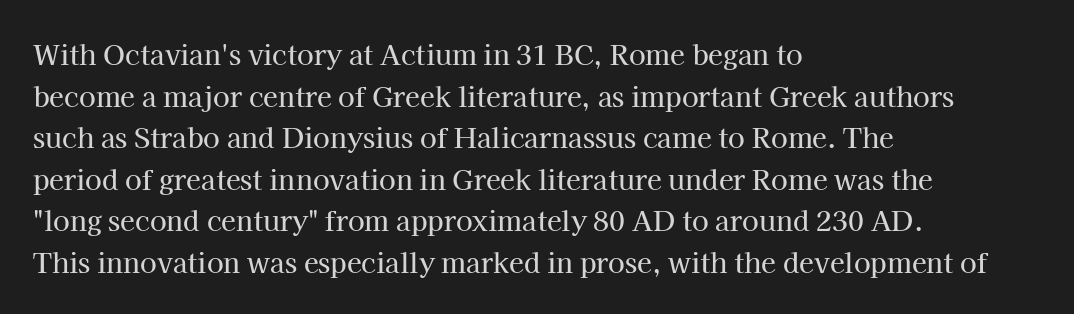
{"italic": "no", "underline": "no", "align": "left", "line_spacing": "normal", "line_spacing_ratio": 1.54, "letter_spacing": "normal", "letter_spacing_em": 0.0, "glyph_px": 27}
